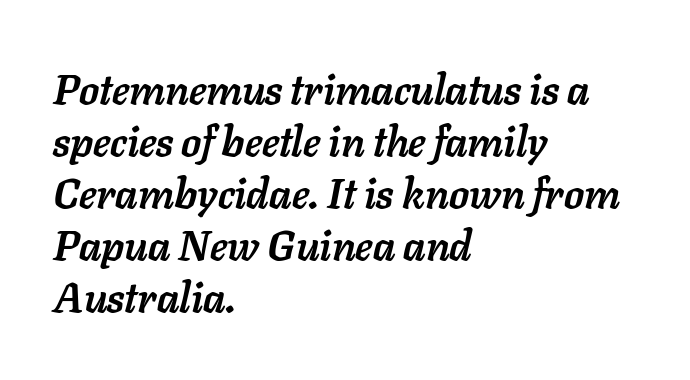
{"italic": "yes", "lean": "right", "slant_degrees": 11, "bold": "yes", "weight": "semibold", "width": "normal", "stroke_contrast": "low", "x_height": "medium", "monospaced": "no", "underline": "no", "align": "left", "line_spacing": "normal", "line_spacing_ratio": 1.27, "letter_spacing": "normal", "letter_spacing_em": 0.0, "glyph_px": 41}
